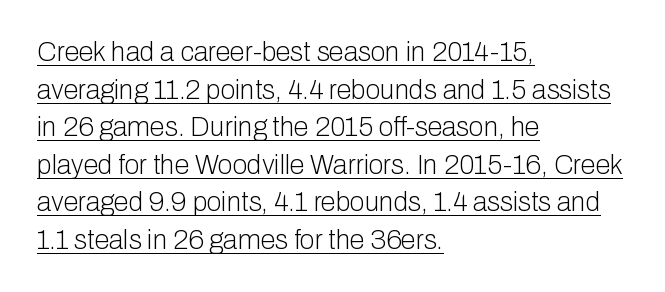
Does extra space separate the letters? No, they use regular spacing. Posture: vertical. The paragraph has a hard left edge and a soft right edge. Each line of the rendering has a horizontal stroke beneath the glyphs. Compared with a typical body face, this is equally light or lighter still. The space between consecutive lines is moderate.
